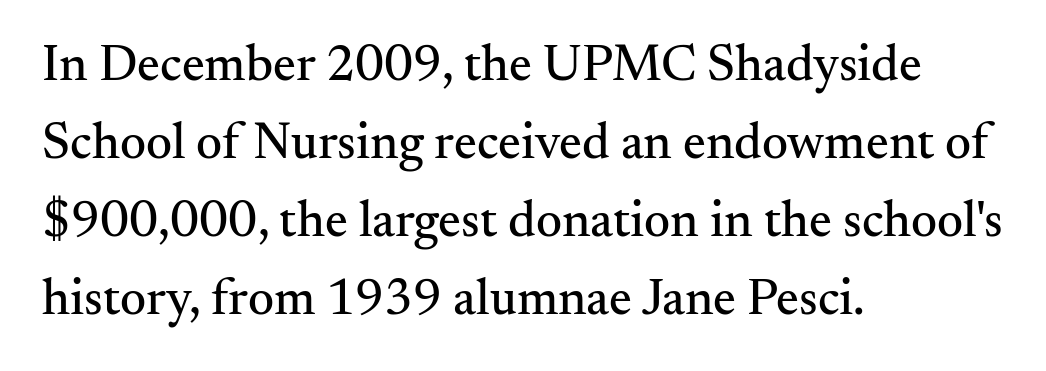
Q: Is the text italic (slanted)? A: No, it is upright.
Q: Is the typeface a serif or a sans-serif typeface? A: Serif.
Q: Is the text underlined? A: No.
Q: How is the paragraph aligned? A: Left-aligned.
Q: Is the spacing between letters normal or unusually wide? A: Normal.
Q: Is the spacing between lines tight, normal or loose? A: Normal.
Q: Width (condensed, normal, or wide)? A: Normal.
Q: Stroke contrast? A: Medium.
Q: x-height? A: Small.
Q: Monospaced? A: No.
